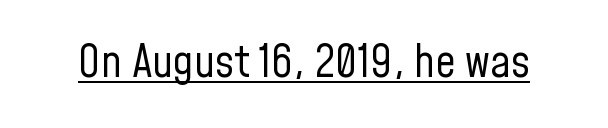
The image shows 45 px regular-weight, condensed sans-serif type, upright; set normal letter spacing, underlined; low stroke contrast and a medium x-height.
